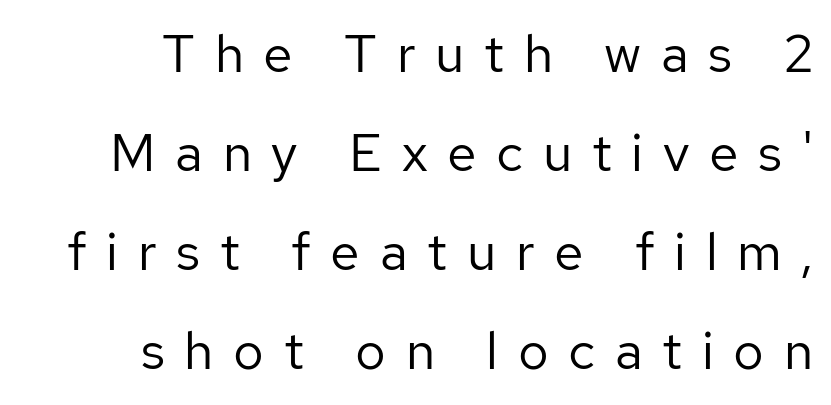
Q: Is the text bold? A: No.
Q: Is the text italic (slanted)? A: No, it is upright.
Q: Is the typeface a serif or a sans-serif typeface? A: Sans-serif.
Q: Is the text underlined? A: No.
Q: How is the paragraph aligned? A: Right-aligned.
Q: Is the spacing between letters normal or unusually wide? A: Unusually wide.
Q: Width (condensed, normal, or wide)? A: Normal.
Q: Stroke contrast? A: Low.
Q: x-height? A: Medium.
Q: Monospaced? A: No.
